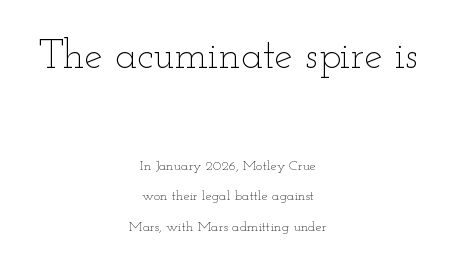
The space directly below the letters is spotless. Centered paragraph, ragged on both sides. Leading is clearly above the norm, producing a sparse column. The horizontal fit of the characters is conventional and even. The more generous point size was reserved for the upper chunk.
